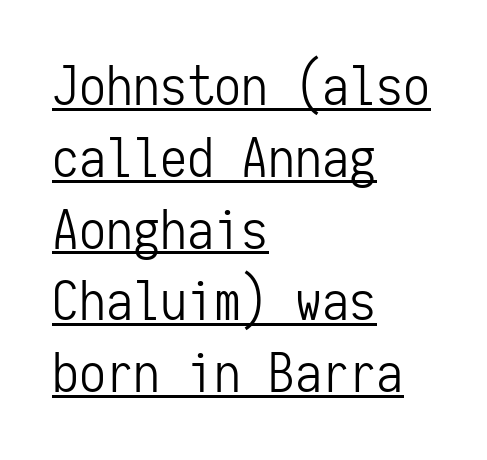
The image shows 54 px light, condensed sans-serif type, upright, monospaced; set left-aligned, normal line spacing (1.33x), normal letter spacing, underlined; low stroke contrast and a medium x-height.
